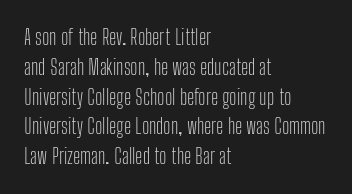
The image shows 21 px text type, upright; set left-aligned, normal line spacing (1.42x), normal letter spacing, not underlined.
